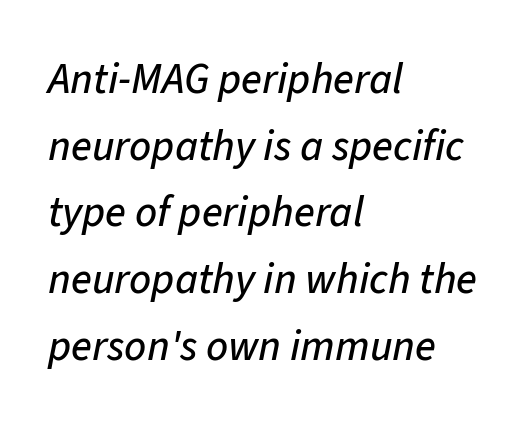
{"italic": "yes", "lean": "right", "slant_degrees": 11, "width": "normal", "stroke_contrast": "low", "x_height": "medium", "monospaced": "no", "underline": "no", "align": "left", "line_spacing": "normal", "line_spacing_ratio": 1.55, "letter_spacing": "normal", "letter_spacing_em": 0.0, "glyph_px": 43}
